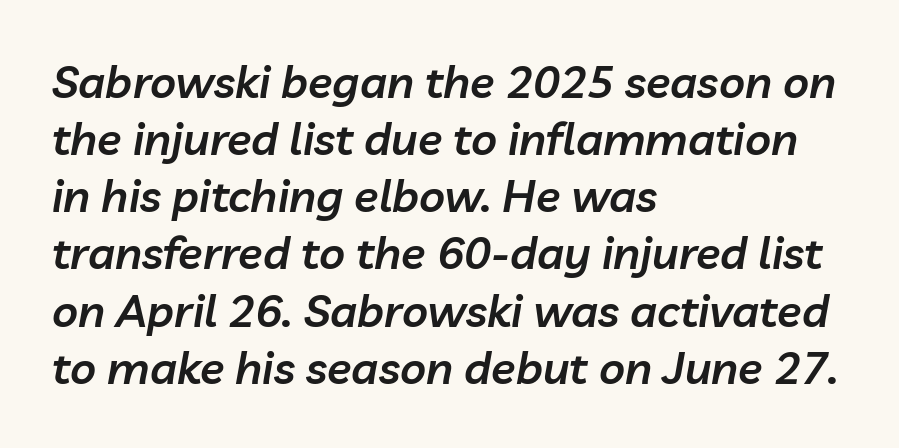
The image shows 45 px semibold type, italic (leaning right); set left-aligned, normal line spacing (1.27x), normal letter spacing, not underlined; low stroke contrast and a medium x-height.
